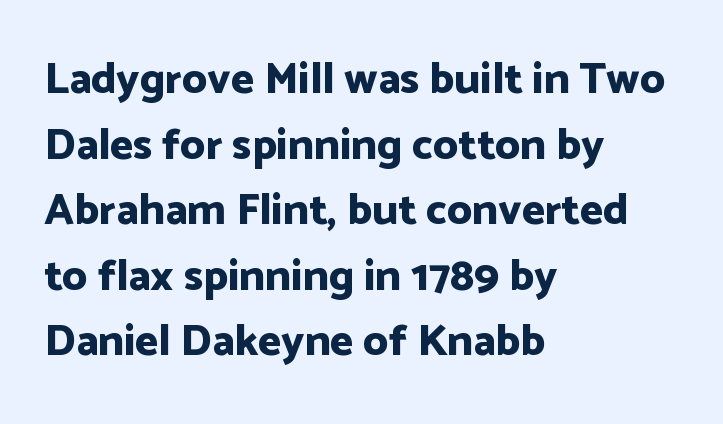
{"serif": "no", "italic": "no", "bold": "yes", "weight": "bold", "width": "normal", "stroke_contrast": "low", "x_height": "medium", "monospaced": "no", "underline": "no", "align": "left", "line_spacing": "normal", "line_spacing_ratio": 1.49, "letter_spacing": "normal", "letter_spacing_em": 0.0, "glyph_px": 44}
